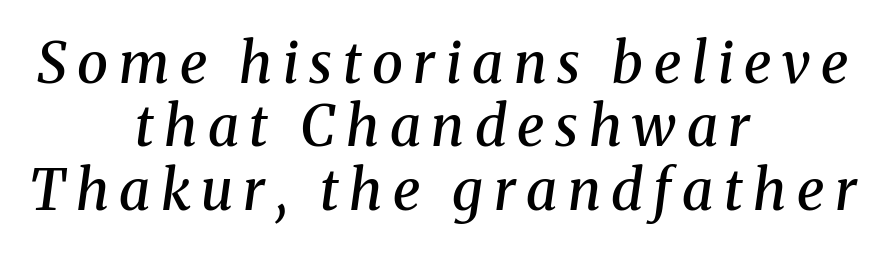
{"serif": "yes", "italic": "yes", "lean": "right", "slant_degrees": 8, "bold": "semi", "weight": "semibold", "width": "normal", "stroke_contrast": "medium", "x_height": "medium", "monospaced": "no", "underline": "no", "align": "center", "line_spacing": "tight", "line_spacing_ratio": 1.13, "glyph_px": 56}
